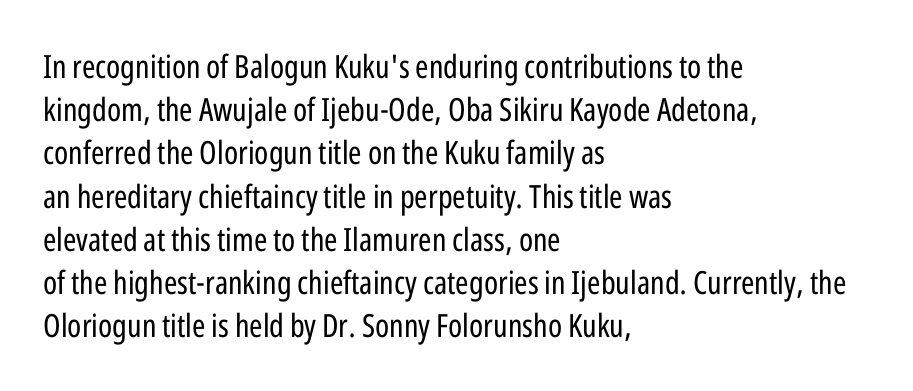
{"serif": "no", "italic": "no", "bold": "no", "weight": "regular", "width": "condensed", "stroke_contrast": "low", "x_height": "medium", "monospaced": "no", "underline": "no", "align": "left", "line_spacing": "normal", "line_spacing_ratio": 1.35, "letter_spacing": "normal", "letter_spacing_em": 0.0, "glyph_px": 32}
